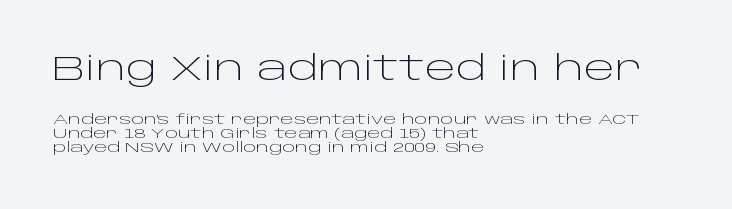
{"serif": "no", "italic": "no", "bold": "no", "weight": "light", "width": "wide", "stroke_contrast": "low", "x_height": "large", "monospaced": "no", "underline": "no", "align": "left", "line_spacing": "tight", "line_spacing_ratio": 0.99, "letter_spacing": "normal", "letter_spacing_em": 0.0, "larger_block": "first", "size_ratio": 2.36, "glyph_px": 33}
